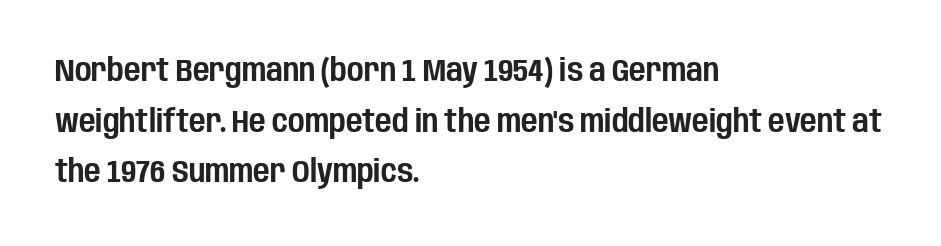
{"serif": "no", "italic": "no", "width": "condensed", "stroke_contrast": "low", "x_height": "large", "monospaced": "no", "underline": "no", "align": "left", "line_spacing": "normal", "line_spacing_ratio": 1.58, "letter_spacing": "normal", "letter_spacing_em": 0.0, "glyph_px": 32}
